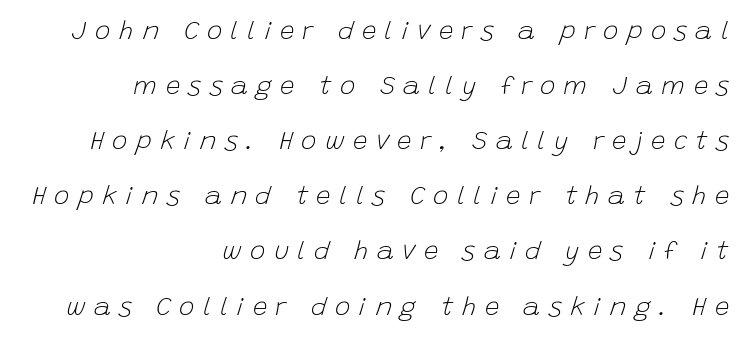
{"italic": "yes", "lean": "right", "slant_degrees": 15, "bold": "no", "underline": "no", "align": "right", "line_spacing": "loose", "line_spacing_ratio": 2.12, "letter_spacing": "wide", "letter_spacing_em": 0.32, "glyph_px": 26}
